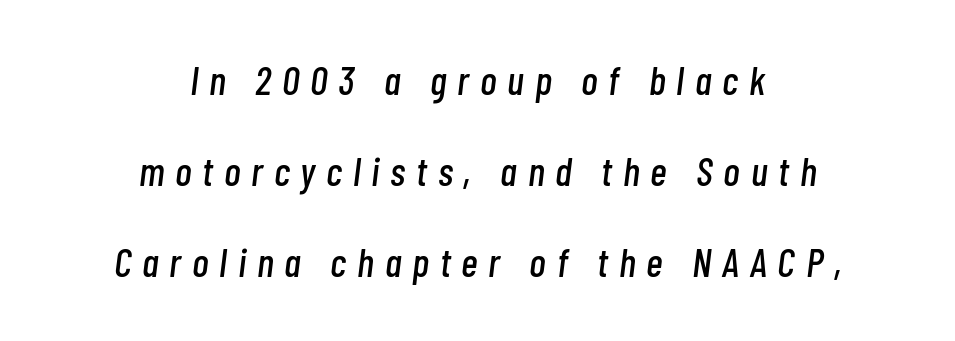
The image shows 40 px condensed type, italic (leaning right); set centered, loose line spacing (2.28x), unusually wide letter spacing (+0.27 em), not underlined; low stroke contrast and a medium x-height.
